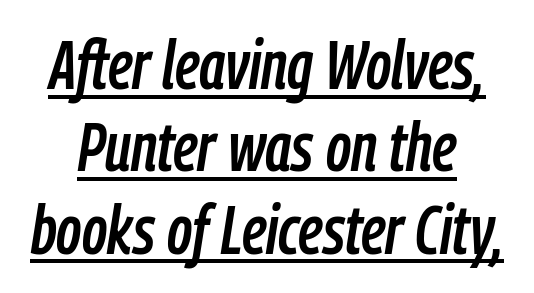
When letters slant like this, we call the style italic. Varying glyph widths throughout — classic text-font behaviour. Each line of the rendering has a horizontal stroke beneath the glyphs. Standard letterfit; no display-style spreading of the glyphs.
